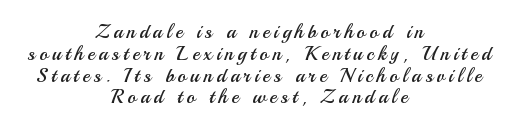
{"bold": "no", "underline": "no", "align": "center", "line_spacing": "tight", "line_spacing_ratio": 1.09, "letter_spacing": "wide", "letter_spacing_em": 0.2, "glyph_px": 20}
